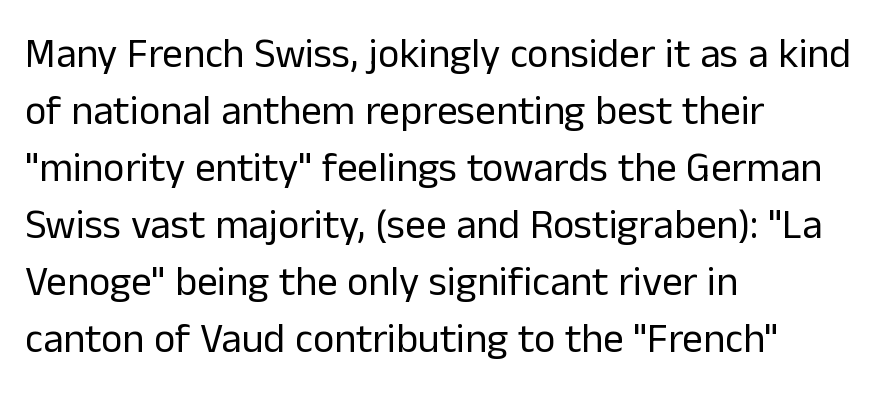
Just letters on the line, the space beneath them empty. In terms of posture, this sample is upright. Proportional: the letters do not fall into vertical columns. Baseline-to-baseline distance is the conventional proportion of letter height. The text block is weighted toward the left margin, trailing off unevenly rightward. The rendering keeps characters at their native spacing.
